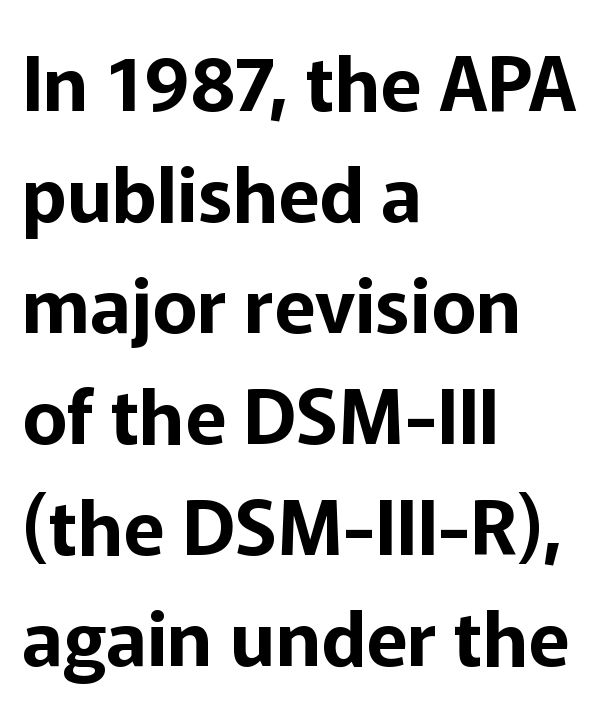
Q: Is the text italic (slanted)? A: No, it is upright.
Q: Is the typeface a serif or a sans-serif typeface? A: Sans-serif.
Q: Is the text underlined? A: No.
Q: How is the paragraph aligned? A: Left-aligned.
Q: Is the spacing between letters normal or unusually wide? A: Normal.
Q: Is the spacing between lines tight, normal or loose? A: Normal.
Q: Width (condensed, normal, or wide)? A: Normal.
Q: Stroke contrast? A: Low.
Q: x-height? A: Medium.
Q: Monospaced? A: No.
